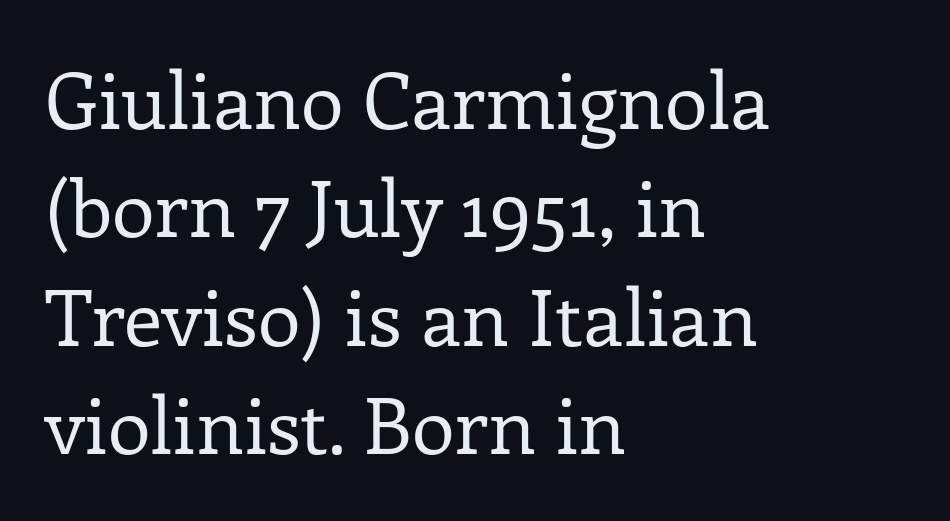
The image shows 78 px regular-weight serif type, upright; set left-aligned, normal line spacing (1.39x), normal letter spacing, not underlined; low stroke contrast and a medium x-height.
